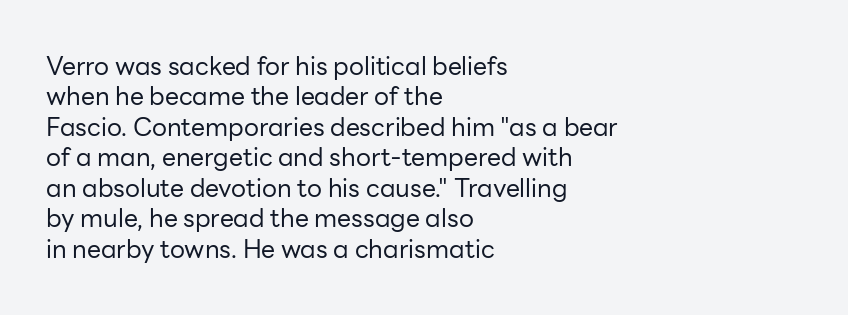
Q: Is the text bold? A: No.
Q: Is the text italic (slanted)? A: No, it is upright.
Q: Is the text underlined? A: No.
Q: How is the paragraph aligned? A: Left-aligned.
Q: Is the spacing between letters normal or unusually wide? A: Normal.
